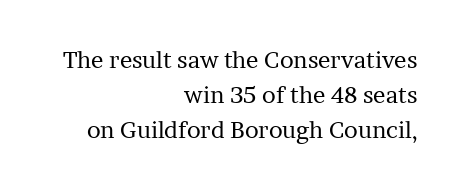
Q: Is the text bold? A: No.
Q: Is the text italic (slanted)? A: No, it is upright.
Q: Is the text underlined? A: No.
Q: How is the paragraph aligned? A: Right-aligned.
Q: Is the spacing between letters normal or unusually wide? A: Normal.
Q: Is the spacing between lines tight, normal or loose? A: Normal.
